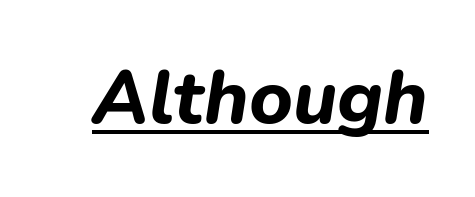
Q: Is the text bold? A: Yes.
Q: Is the text italic (slanted)? A: Yes, it leans right by about 9 degrees.
Q: Is the text underlined? A: Yes.
Q: Is the spacing between letters normal or unusually wide? A: Normal.
Q: Width (condensed, normal, or wide)? A: Normal.
Q: Stroke contrast? A: Low.
Q: x-height? A: Medium.
Q: Monospaced? A: No.
